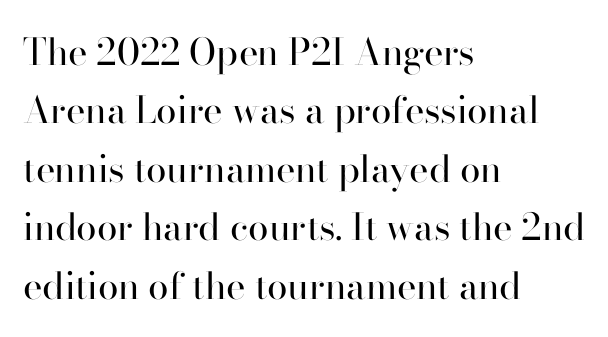
The image shows 37 px regular-weight serif type, upright; set left-aligned, normal line spacing (1.58x), normal letter spacing, not underlined; high stroke contrast and a small x-height.
